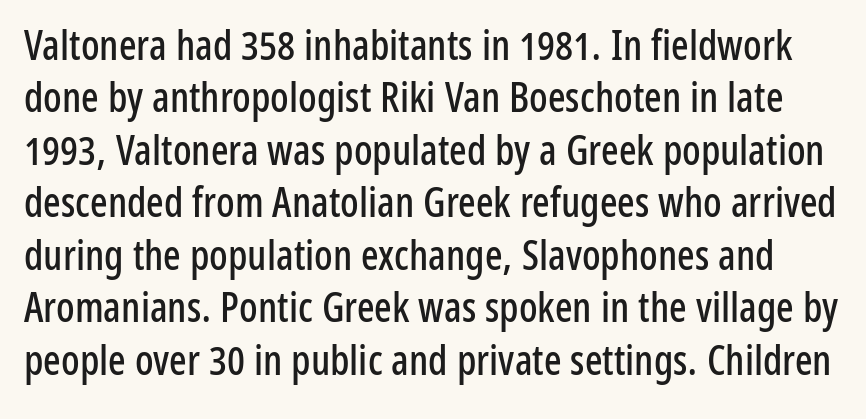
The image shows 41 px condensed sans-serif type, upright; set normal line spacing (1.28x), normal letter spacing, not underlined; low stroke contrast and a medium x-height.
